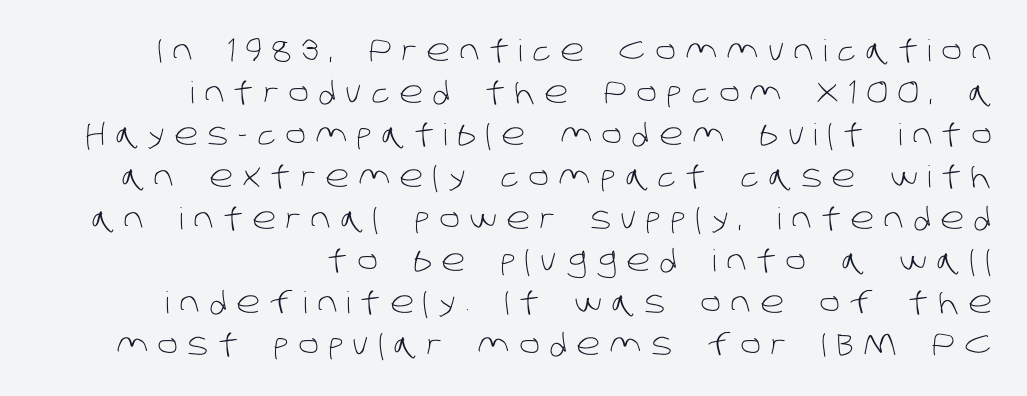
Q: Is the text bold? A: No.
Q: Is the typeface a serif or a sans-serif typeface? A: Sans-serif.
Q: Is the text underlined? A: No.
Q: How is the paragraph aligned? A: Right-aligned.
Q: Is the spacing between letters normal or unusually wide? A: Unusually wide.
Q: Is the spacing between lines tight, normal or loose? A: Normal.
Q: Width (condensed, normal, or wide)? A: Normal.
Q: Stroke contrast? A: Low.
Q: x-height? A: Large.
Q: Monospaced? A: No.
